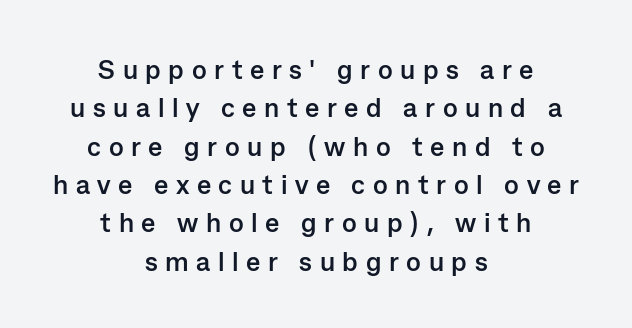
Reading down the column, the eye jumps a familiar distance to each next line. These lines carry a lot of weight — the face is fully bold. In terms of letterspacing, this is a distinctly airy, spread setting. Italic? Not at all — the glyphs are vertical. Clear beneath every line of the passage. The setting favours the middle, as headings and verse often do.
